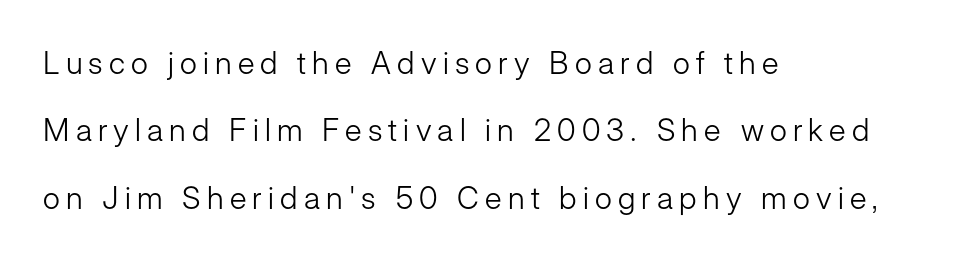
{"serif": "no", "italic": "no", "bold": "no", "weight": "light", "width": "normal", "stroke_contrast": "low", "x_height": "medium", "monospaced": "no", "underline": "no", "align": "left", "line_spacing": "loose", "line_spacing_ratio": 2.17, "letter_spacing": "wide", "letter_spacing_em": 0.2, "glyph_px": 31}
